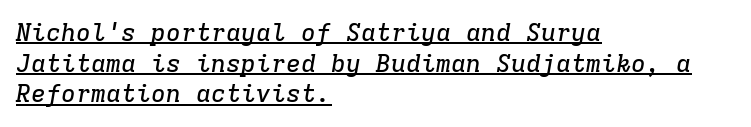
Characters are canted at an angle relative to the baseline's perpendicular. Left-aligned paragraph, ragged on the right. This sample carries an underscore along the baseline area. Between one letter and the next there's only the usual sliver of space.
